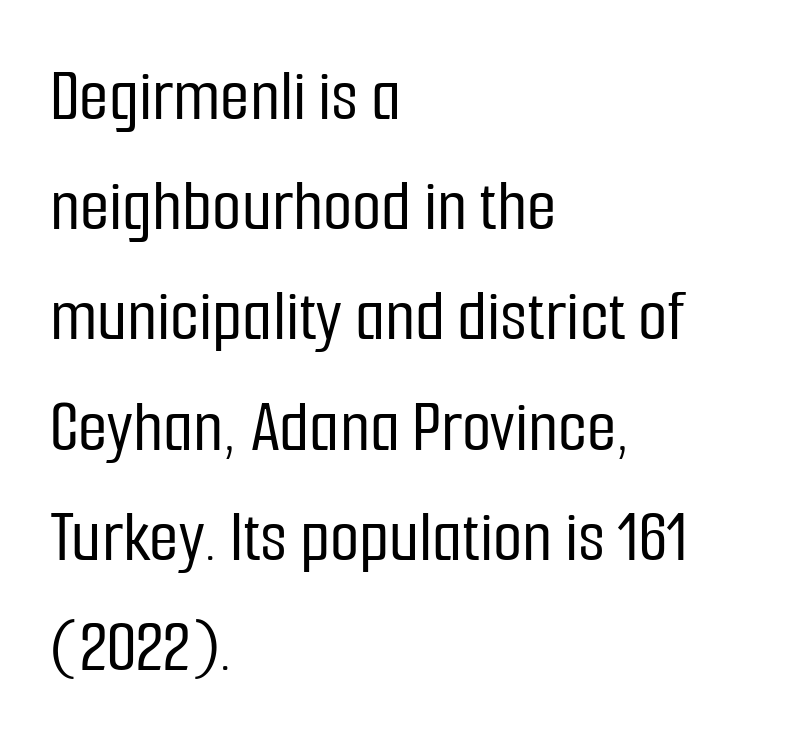
{"serif": "no", "italic": "no", "width": "condensed", "stroke_contrast": "low", "x_height": "medium", "monospaced": "no", "underline": "no", "align": "left", "line_spacing": "normal", "line_spacing_ratio": 1.45, "letter_spacing": "normal", "letter_spacing_em": 0.0, "glyph_px": 76}
